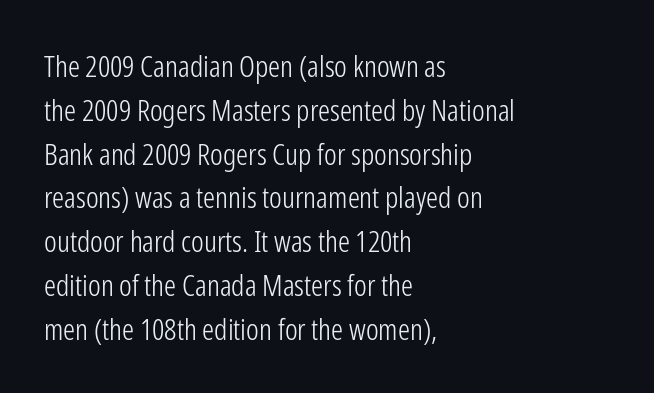
{"serif": "no", "italic": "no", "bold": "no", "weight": "light", "width": "condensed", "stroke_contrast": "low", "x_height": "medium", "monospaced": "no", "underline": "no", "align": "left", "line_spacing": "normal", "line_spacing_ratio": 1.46, "letter_spacing": "normal", "letter_spacing_em": 0.0, "glyph_px": 30}
